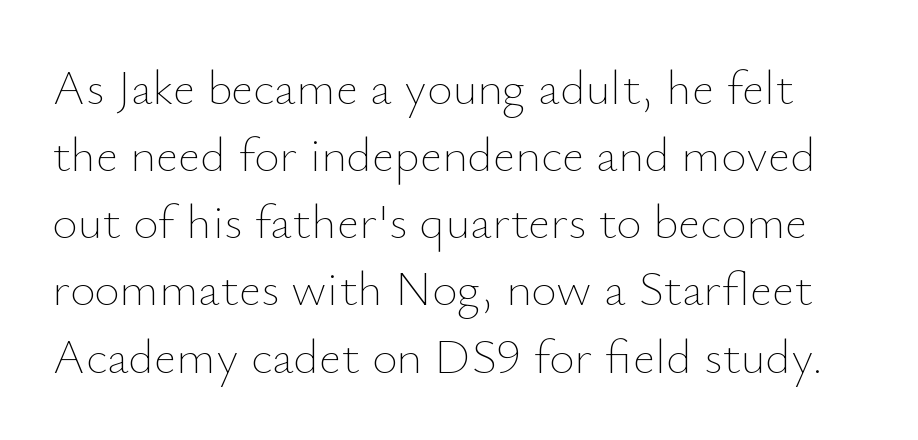
Q: Is the text bold? A: No.
Q: Is the text italic (slanted)? A: No, it is upright.
Q: Is the text underlined? A: No.
Q: Is the spacing between letters normal or unusually wide? A: Normal.
Q: Is the spacing between lines tight, normal or loose? A: Normal.
Q: Width (condensed, normal, or wide)? A: Normal.
Q: Stroke contrast? A: Low.
Q: x-height? A: Small.
Q: Monospaced? A: No.
